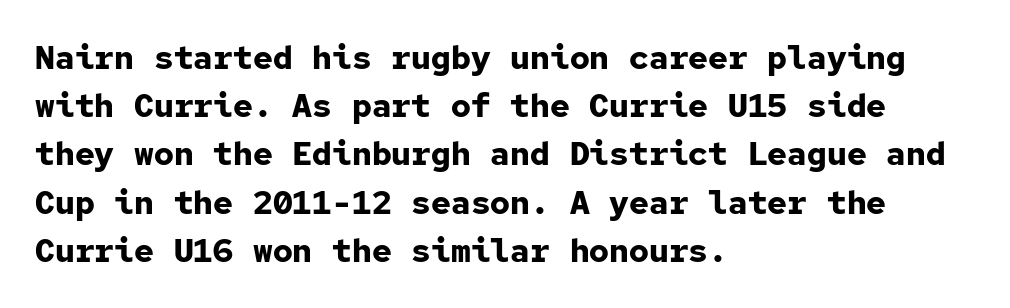
The rendering shows plain stroke endings on the letterforms — a sans-serif design. The paragraph has a hard left edge and a soft right edge. The face used here is rendered with its standard letterfit. Notice how thick the strokes are: this is what a full bold looks like. Compared with typical paragraphs, the rows here are spaced about the same. Italic: no, the glyphs are upright roman.
